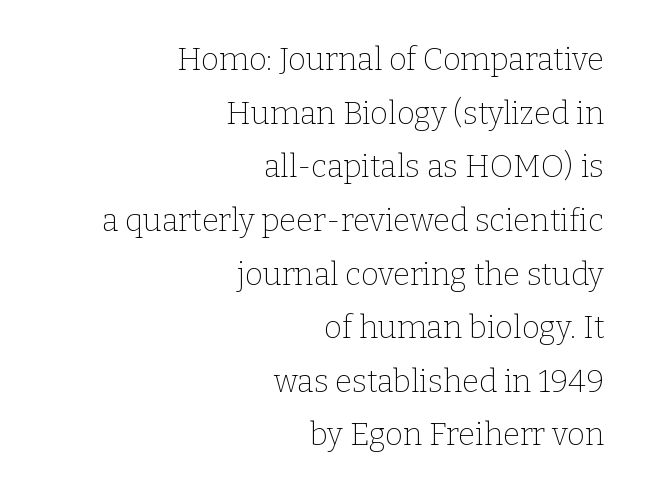
Q: Is the text bold? A: No.
Q: Is the text italic (slanted)? A: No, it is upright.
Q: Is the typeface a serif or a sans-serif typeface? A: Serif.
Q: Is the text underlined? A: No.
Q: How is the paragraph aligned? A: Right-aligned.
Q: Is the spacing between letters normal or unusually wide? A: Normal.
Q: Width (condensed, normal, or wide)? A: Normal.
Q: Stroke contrast? A: Low.
Q: x-height? A: Medium.
Q: Monospaced? A: No.
